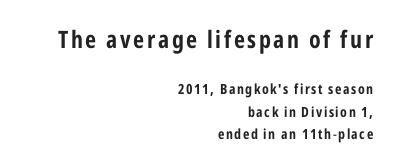
Q: Is the text italic (slanted)? A: No, it is upright.
Q: Is the text underlined? A: No.
Q: How is the paragraph aligned? A: Right-aligned.
Q: Is the spacing between lines tight, normal or loose? A: Normal.
Q: Which block of text is set in a larger size, the first (top) or the second (bottom)? A: The first (top) one.
